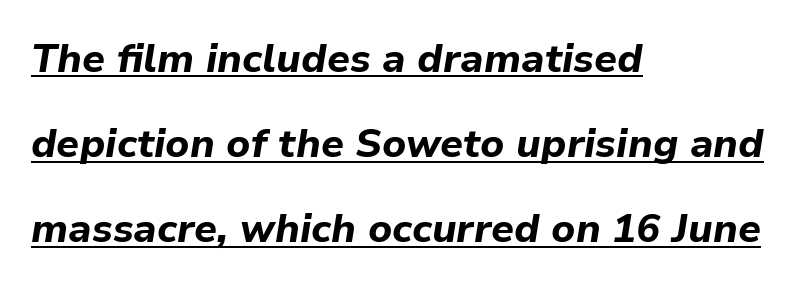
{"italic": "yes", "lean": "right", "slant_degrees": 9, "bold": "yes", "weight": "bold", "width": "normal", "stroke_contrast": "low", "x_height": "medium", "monospaced": "no", "underline": "yes", "align": "left", "line_spacing": "loose", "line_spacing_ratio": 2.13, "letter_spacing": "normal", "letter_spacing_em": 0.0, "glyph_px": 40}
